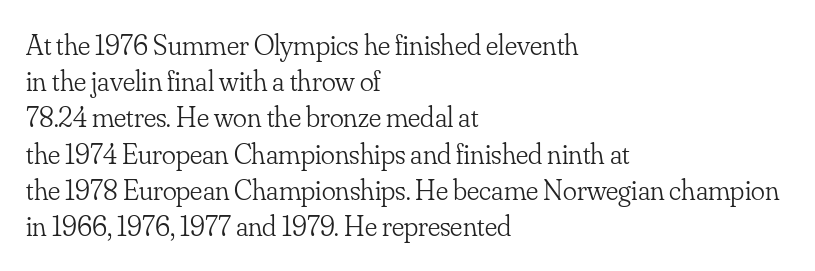
{"serif": "yes", "italic": "no", "bold": "no", "weight": "light", "width": "normal", "stroke_contrast": "low", "x_height": "small", "monospaced": "no", "underline": "no", "align": "left", "line_spacing": "normal", "line_spacing_ratio": 1.25, "letter_spacing": "normal", "letter_spacing_em": 0.0, "glyph_px": 29}
